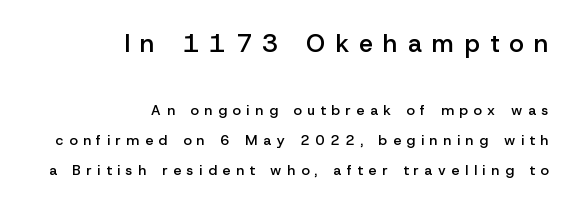
{"italic": "no", "bold": "semi", "underline": "no", "align": "right", "line_spacing": "loose", "line_spacing_ratio": 2.16, "letter_spacing": "wide", "letter_spacing_em": 0.41, "larger_block": "first", "size_ratio": 1.79, "glyph_px": 25}
